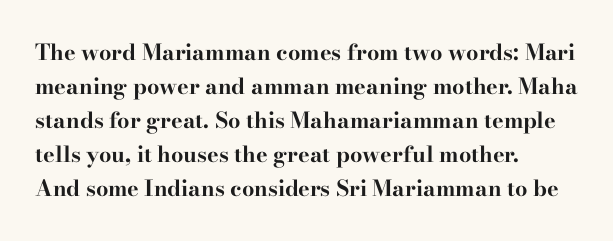
The image shows 22 px bold type, upright; set left-aligned, normal line spacing (1.55x), normal letter spacing, not underlined.
